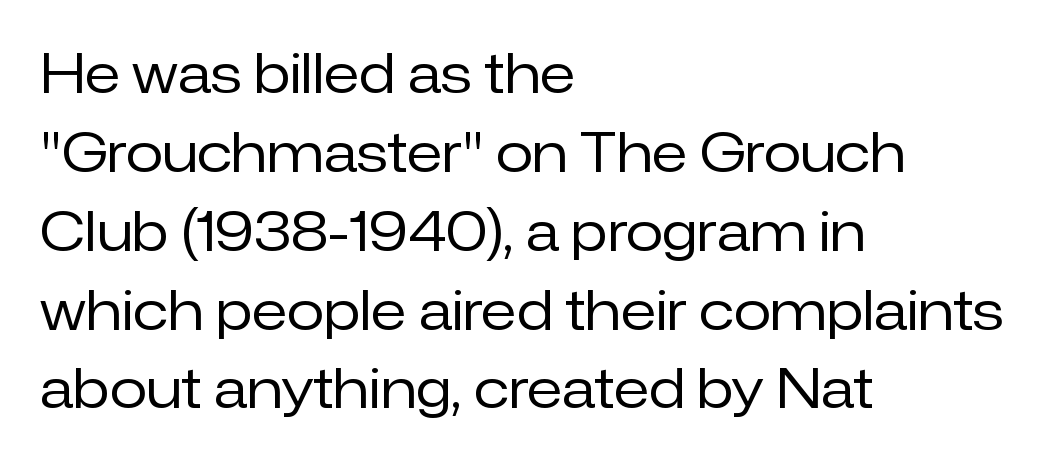
The image shows 54 px regular-weight sans-serif type, upright; set left-aligned, normal line spacing (1.46x), normal letter spacing, not underlined; low stroke contrast and a medium x-height.
